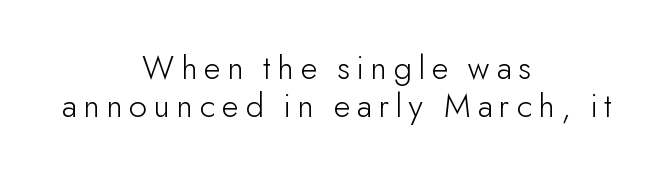
The image shows 35 px light sans-serif type, upright; set centered, tight line spacing (1.08x), not underlined; low stroke contrast and a small x-height.
